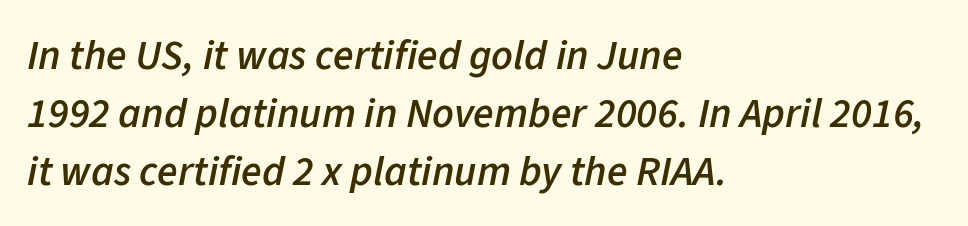
{"italic": "yes", "lean": "right", "slant_degrees": 11, "bold": "semi", "weight": "semibold", "width": "normal", "stroke_contrast": "low", "x_height": "medium", "monospaced": "no", "underline": "no", "align": "left", "line_spacing": "normal", "line_spacing_ratio": 1.38, "letter_spacing": "normal", "letter_spacing_em": 0.0, "glyph_px": 42}
